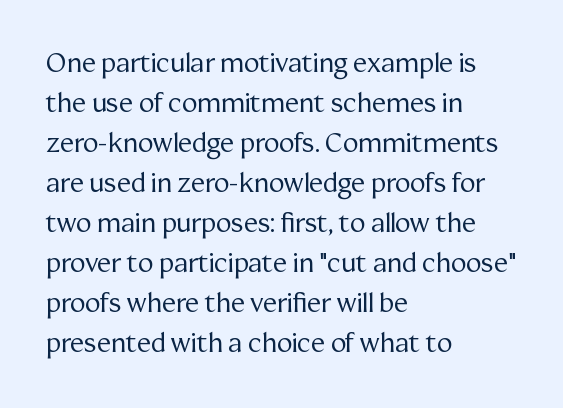
{"italic": "no", "bold": "no", "underline": "no", "align": "left", "line_spacing": "normal", "line_spacing_ratio": 1.54, "letter_spacing": "normal", "letter_spacing_em": 0.0, "glyph_px": 26}
